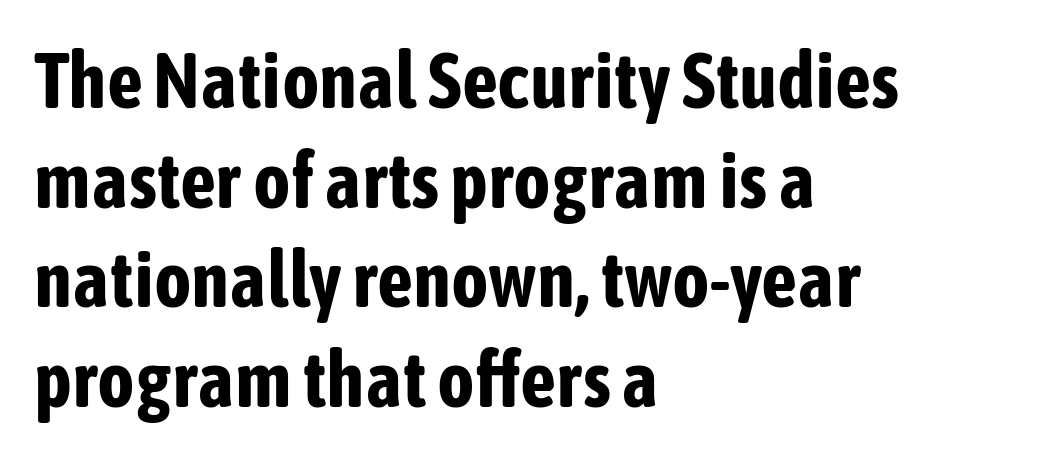
The strip under each line holds only bare page. Quick note: not italic, upright. The lines in this sample share a left origin and differ only in where they stop. The rendering uses natural spacing where letterforms have individual widths.
